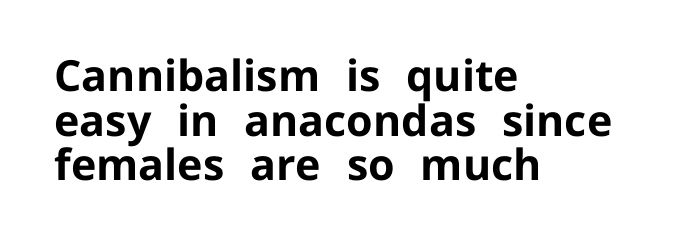
Q: Is the text bold? A: Yes.
Q: Is the text italic (slanted)? A: No, it is upright.
Q: Is the typeface a serif or a sans-serif typeface? A: Sans-serif.
Q: Is the text underlined? A: No.
Q: How is the paragraph aligned? A: Left-aligned.
Q: Is the spacing between letters normal or unusually wide? A: Normal.
Q: Is the spacing between lines tight, normal or loose? A: Tight.
Q: Width (condensed, normal, or wide)? A: Normal.
Q: Stroke contrast? A: Low.
Q: x-height? A: Medium.
Q: Monospaced? A: No.
